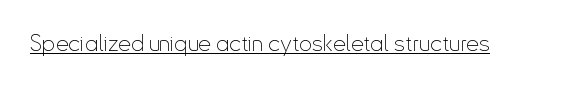
The image shows 23 px text type, upright; set normal letter spacing, underlined.
